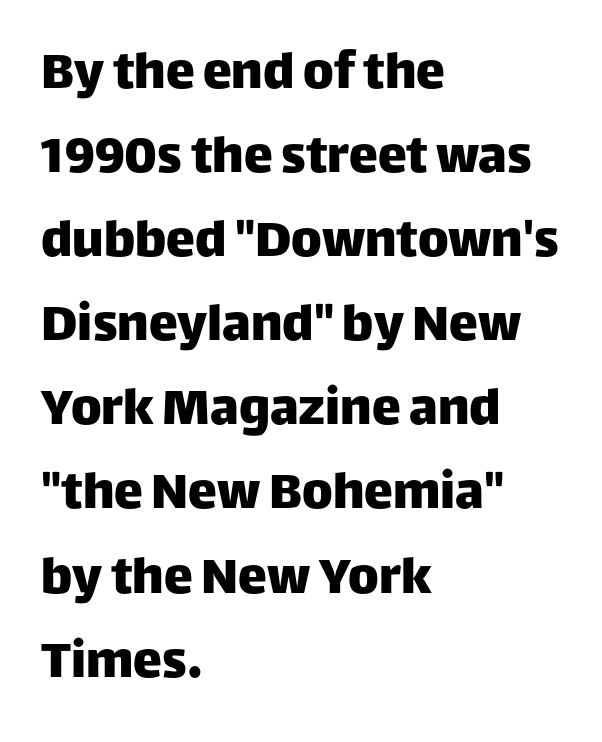
Notice how the stems are strictly vertical — no italics here. The letters carry no serifs — their stems end cleanly without finishing strokes. Interline gaps are of average width in this sample. Tracking value appears to be zero — textbook default spacing. Each line starts at the same left margin while the right side varies. Underlining? Definitely not there.
